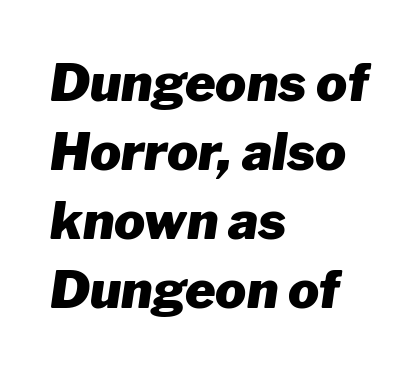
{"italic": "yes", "lean": "right", "slant_degrees": 8, "bold": "yes", "weight": "heavy", "width": "normal", "stroke_contrast": "low", "x_height": "medium", "monospaced": "no", "underline": "no", "align": "left", "line_spacing": "normal", "line_spacing_ratio": 1.33, "letter_spacing": "normal", "letter_spacing_em": 0.0, "glyph_px": 52}
